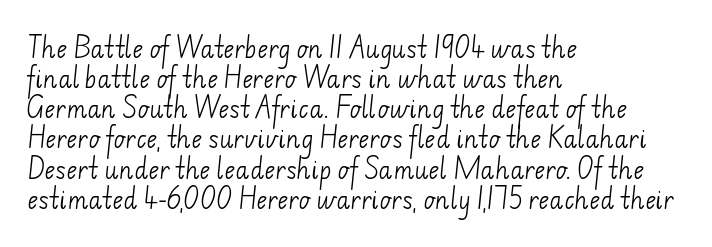
{"bold": "no", "underline": "no", "align": "left", "line_spacing": "normal", "line_spacing_ratio": 1.31, "letter_spacing": "normal", "letter_spacing_em": 0.0, "glyph_px": 23}
